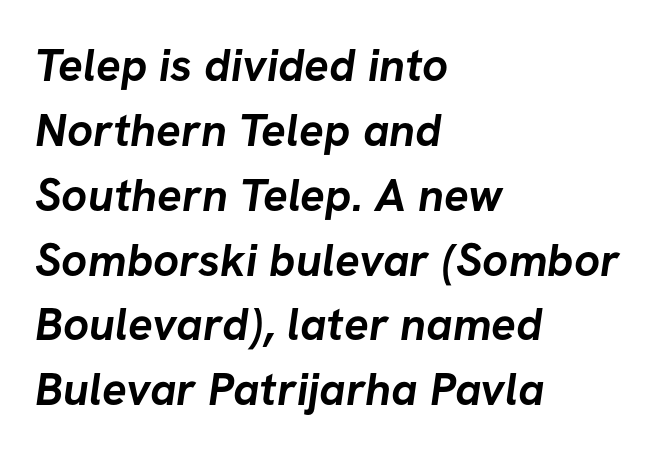
Reading down the block, your eye returns to a fixed left position each line. A dark, heavy texture on the line: the type is bold. These lines are rendered in a variable-pitch font. Each word holds together tightly as a unit, with standard inter-letter gaps. If you measured baseline to baseline, you'd find a middling distance.
